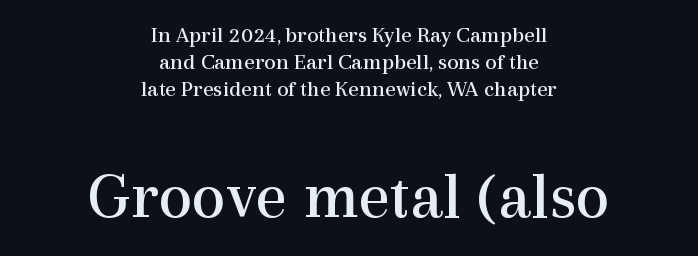
Each letter keeps its own natural width here, so spacing adapts to shape. Does the bottom block carry the larger type? Yes, it does. The type family on display is of the serif kind. There is no visible air inserted between adjacent glyphs. Vertical stems look standard width or narrower in stroke.
